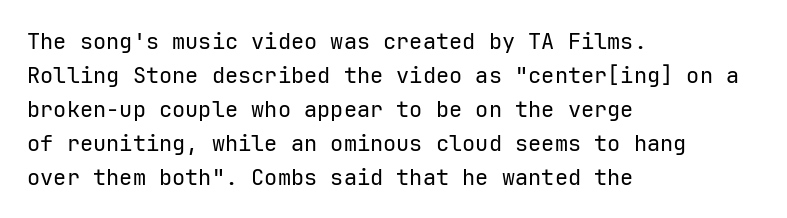
{"italic": "no", "bold": "no", "underline": "no", "align": "left", "line_spacing": "normal", "line_spacing_ratio": 1.55, "letter_spacing": "normal", "letter_spacing_em": 0.0, "glyph_px": 22}
